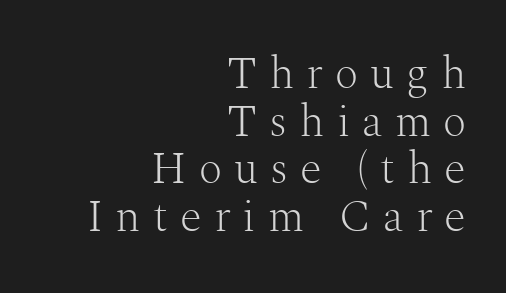
{"serif": "yes", "italic": "no", "bold": "no", "weight": "light", "width": "normal", "stroke_contrast": "medium", "x_height": "medium", "monospaced": "no", "underline": "no", "align": "right", "line_spacing": "tight", "line_spacing_ratio": 1.06, "letter_spacing": "wide", "letter_spacing_em": 0.27, "glyph_px": 45}
